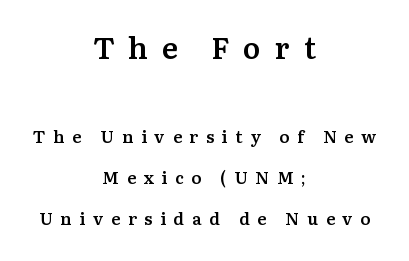
{"serif": "yes", "italic": "no", "bold": "semi", "weight": "semibold", "width": "normal", "stroke_contrast": "medium", "x_height": "medium", "monospaced": "no", "underline": "no", "align": "center", "line_spacing": "loose", "line_spacing_ratio": 2.41, "letter_spacing": "wide", "letter_spacing_em": 0.46, "larger_block": "first", "size_ratio": 1.76, "glyph_px": 30}
